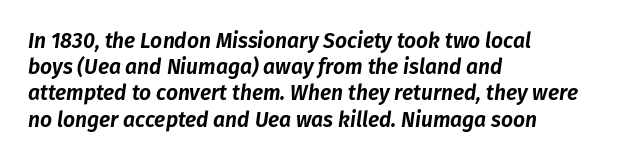
The image shows 21 px text type, italic (leaning right); set left-aligned, normal line spacing (1.25x), normal letter spacing, not underlined.
